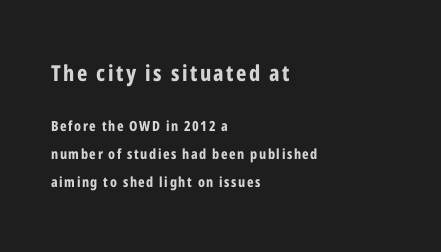
The image shows 22 px bold type, upright; set left-aligned, loose line spacing (1.99x), not underlined; the first (top) block is 1.57x larger.
